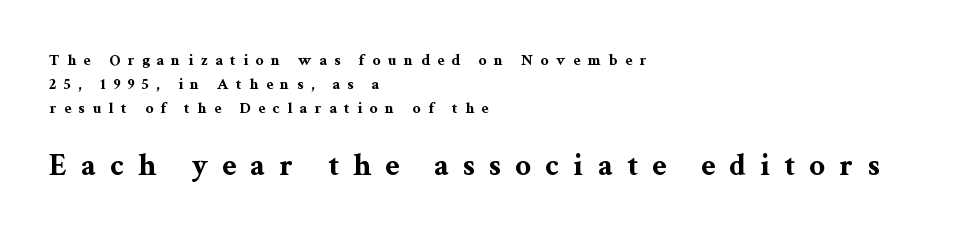
The rag falls on the right side of this text block. Words appear elongated and porous because spacing is wide. Nope, not italic — everything's standing straight. Students, observe: this is what conventionally led text looks like.
